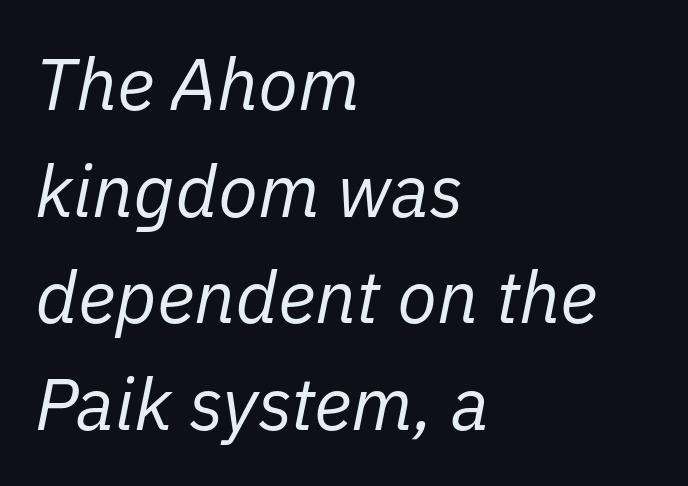
The image shows 73 px regular-weight type, italic (leaning right); set left-aligned, normal line spacing (1.46x), normal letter spacing, not underlined; low stroke contrast and a medium x-height.
